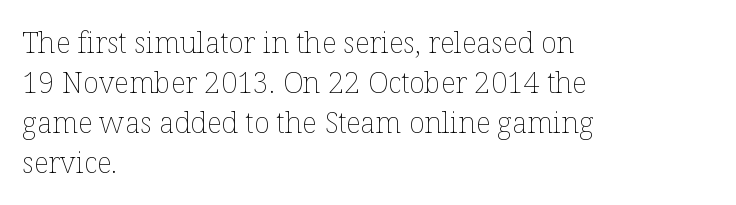
The letters stand upright; this is a roman face. The typesetting does not lean heavy: it is not bold. Vertically, the passage feels balanced, rows spaced as you'd expect. A typesetter would call this proportional, since set widths differ per character. Decoration check: the copy has no underline.
